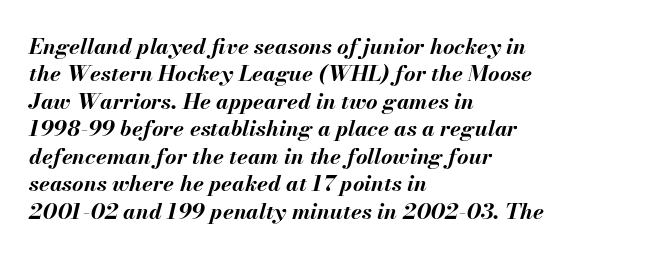
{"italic": "yes", "lean": "right", "slant_degrees": 13, "bold": "yes", "underline": "no", "align": "left", "line_spacing": "normal", "line_spacing_ratio": 1.25, "letter_spacing": "normal", "letter_spacing_em": 0.0, "glyph_px": 22}
